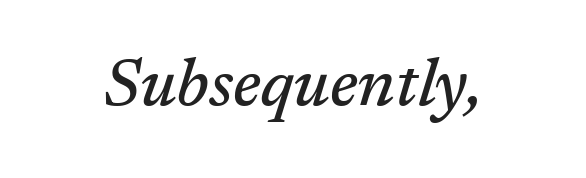
Q: Is the text italic (slanted)? A: Yes, it leans right by about 17 degrees.
Q: Is the typeface a serif or a sans-serif typeface? A: Serif.
Q: Is the text underlined? A: No.
Q: Is the spacing between letters normal or unusually wide? A: Normal.
Q: Width (condensed, normal, or wide)? A: Normal.
Q: Stroke contrast? A: Medium.
Q: x-height? A: Medium.
Q: Monospaced? A: No.
